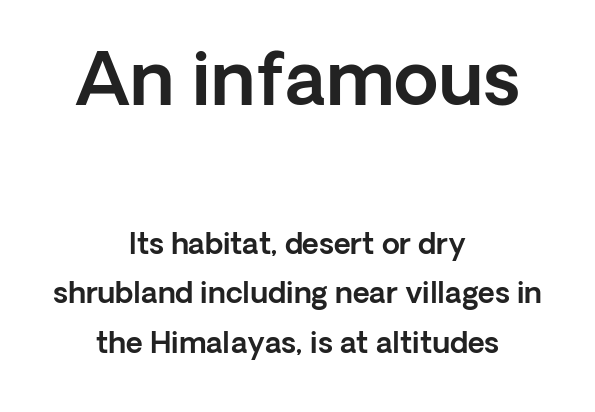
The emphasis by scale lands on block number one, above. The letters stand upright; this is a roman face. Descender tails drop into unmarked territory. The tracking reads as untouched default to a designer's eye. Each letter keeps its own natural width here, so spacing adapts to shape. Observe the absence of serifs on each vertical stroke in this sample.
